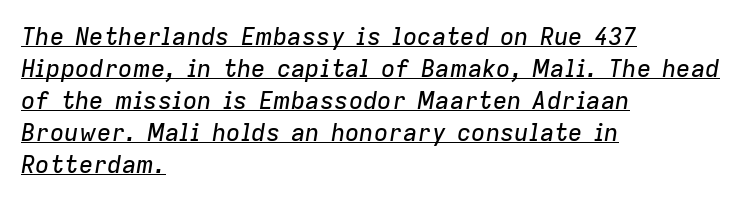
The image shows 24 px text type, italic (leaning right); set left-aligned, normal line spacing (1.33x), normal letter spacing, underlined.
